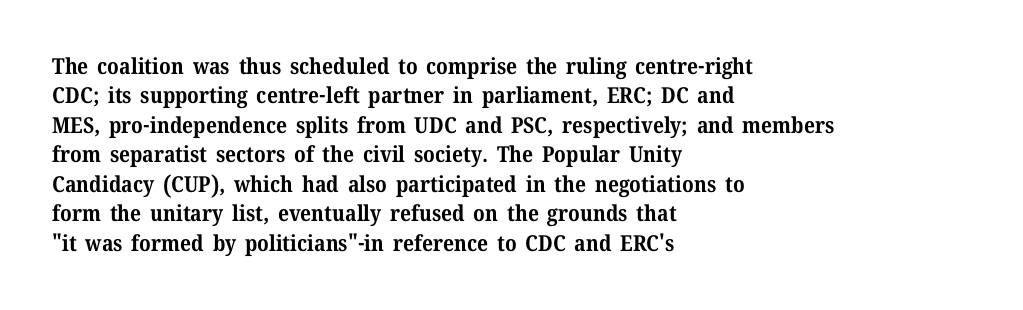
The vertical gap from one line to the next is medium. The rendering uses a bold face; every stroke is thick and dark. When letters stand straight like this, we call the style roman or upright. A typesetter would call this zero additional tracking.
